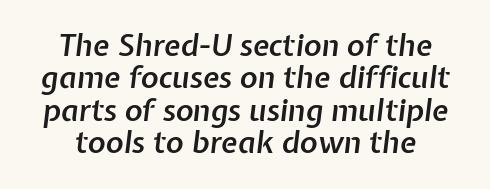
The image shows 30 px semibold type, italic (leaning right); set centered, tight line spacing (1.08x), normal letter spacing, not underlined; low stroke contrast and a medium x-height.
